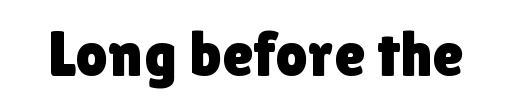
Inter-character spacing is left at the font's built-in metrics. Looks like regular typesetting: each glyph gets only the width it needs. The lettering stays uniformly vertical, giving the passage a roman look. A bare baseline throughout the passage. Observe the absence of serifs on each vertical stroke in this sample.
